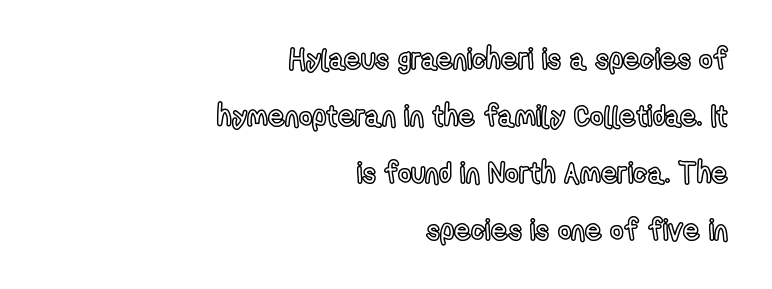
Q: Is the text italic (slanted)? A: No, it is upright.
Q: Is the text underlined? A: No.
Q: How is the paragraph aligned? A: Right-aligned.
Q: Is the spacing between letters normal or unusually wide? A: Normal.
Q: Is the spacing between lines tight, normal or loose? A: Loose.
Q: Width (condensed, normal, or wide)? A: Condensed.
Q: x-height? A: Medium.
Q: Monospaced? A: No.
